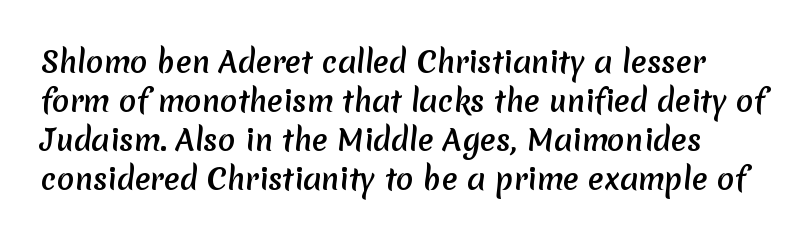
Summary of weight: heavy, a full bold. Decoration check: the copy has no underline. Character widths vary here, with narrow letters taking less room than wide ones. The designer went with a sans here, leaving each stem footless.
